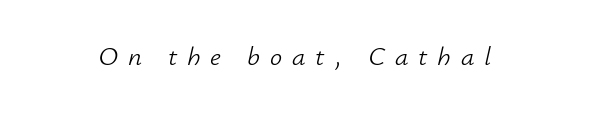
The image shows 27 px text type, italic (leaning right); set unusually wide letter spacing (+0.37 em), not underlined.
